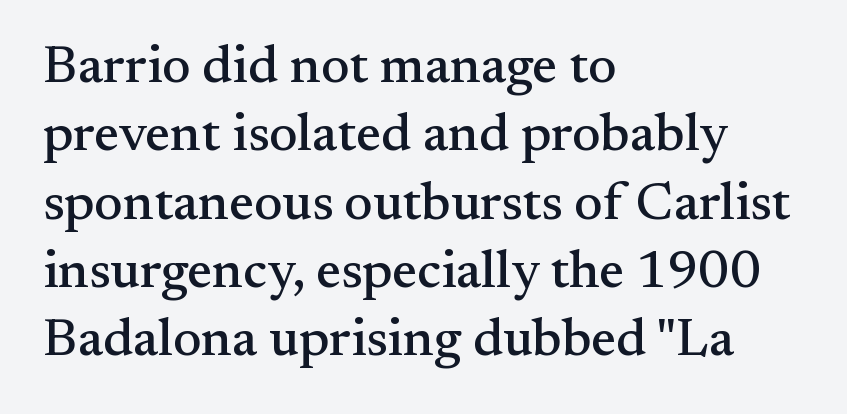
Q: Is the text italic (slanted)? A: No, it is upright.
Q: Is the typeface a serif or a sans-serif typeface? A: Serif.
Q: Is the text underlined? A: No.
Q: How is the paragraph aligned? A: Left-aligned.
Q: Is the spacing between letters normal or unusually wide? A: Normal.
Q: Is the spacing between lines tight, normal or loose? A: Normal.
Q: Width (condensed, normal, or wide)? A: Normal.
Q: Stroke contrast? A: Medium.
Q: x-height? A: Small.
Q: Monospaced? A: No.
